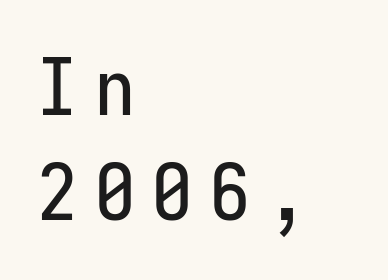
The face used here is monospaced, like something from a code editor. Upright lettering throughout. Someone cranked the tracking dial way up on this one. The glyphs in this specimen are sans serif. Each row of text sits above clean, open space.
